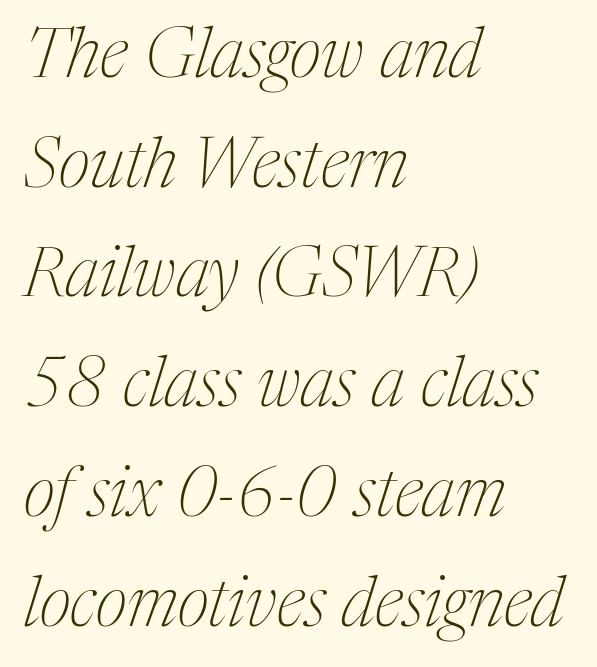
The weight would be labelled regular, book, light, or lighter still. The type is set solid horizontally, with unmodified tracking. The letters advance in unequal steps, a hallmark of proportional type. The passage is arranged the way most books set body copy — flush left.
